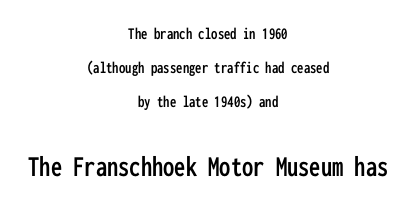
Q: Is the text italic (slanted)? A: No, it is upright.
Q: Is the typeface a serif or a sans-serif typeface? A: Sans-serif.
Q: Is the text underlined? A: No.
Q: How is the paragraph aligned? A: Centered.
Q: Is the spacing between letters normal or unusually wide? A: Normal.
Q: Is the spacing between lines tight, normal or loose? A: Loose.
Q: Which block of text is set in a larger size, the first (top) or the second (bottom)? A: The second (bottom) one.
Q: Width (condensed, normal, or wide)? A: Condensed.
Q: Stroke contrast? A: Low.
Q: x-height? A: Medium.
Q: Monospaced? A: Yes.
